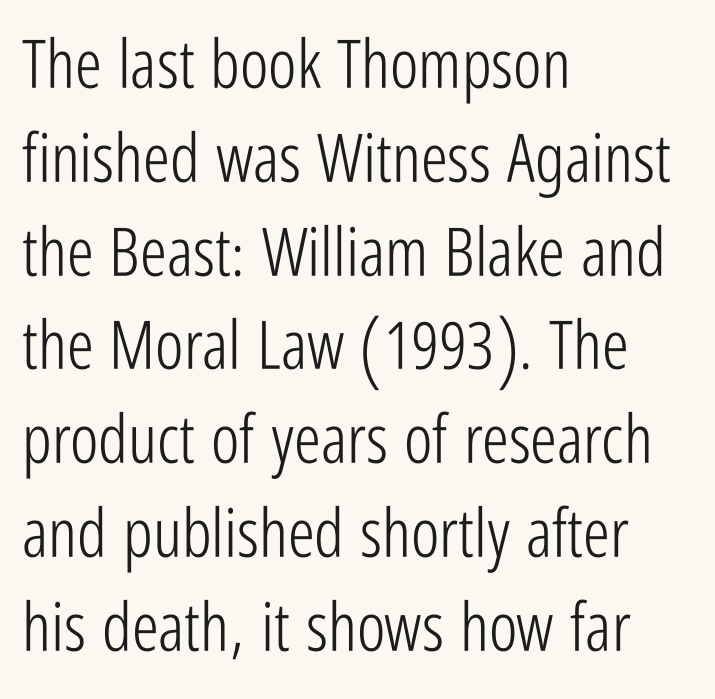
Q: Is the text bold? A: No.
Q: Is the text italic (slanted)? A: No, it is upright.
Q: Is the typeface a serif or a sans-serif typeface? A: Sans-serif.
Q: Is the text underlined? A: No.
Q: How is the paragraph aligned? A: Left-aligned.
Q: Is the spacing between letters normal or unusually wide? A: Normal.
Q: Is the spacing between lines tight, normal or loose? A: Normal.
Q: Width (condensed, normal, or wide)? A: Condensed.
Q: Stroke contrast? A: Low.
Q: x-height? A: Medium.
Q: Monospaced? A: No.
